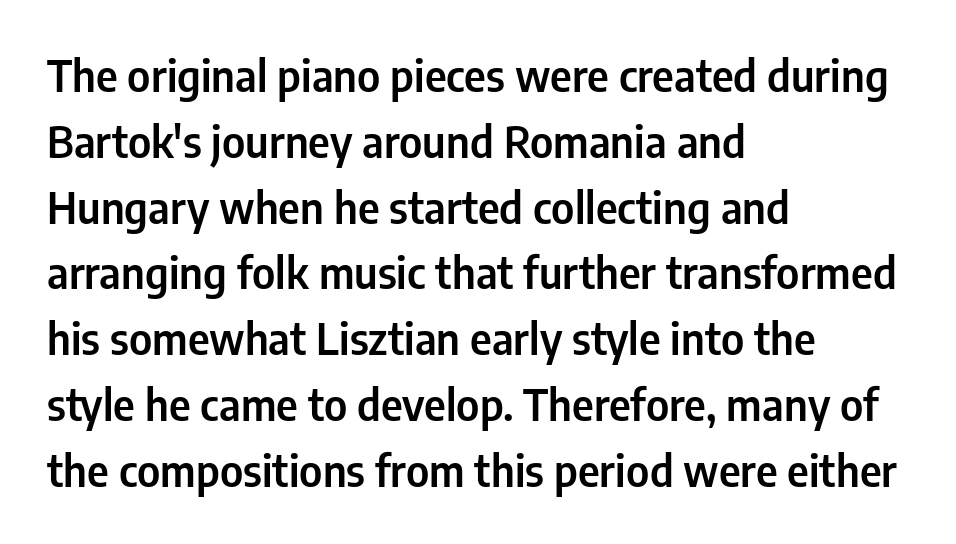
Q: Is the text italic (slanted)? A: No, it is upright.
Q: Is the typeface a serif or a sans-serif typeface? A: Sans-serif.
Q: Is the text underlined? A: No.
Q: How is the paragraph aligned? A: Left-aligned.
Q: Is the spacing between letters normal or unusually wide? A: Normal.
Q: Is the spacing between lines tight, normal or loose? A: Normal.
Q: Width (condensed, normal, or wide)? A: Condensed.
Q: Stroke contrast? A: Low.
Q: x-height? A: Medium.
Q: Monospaced? A: No.
